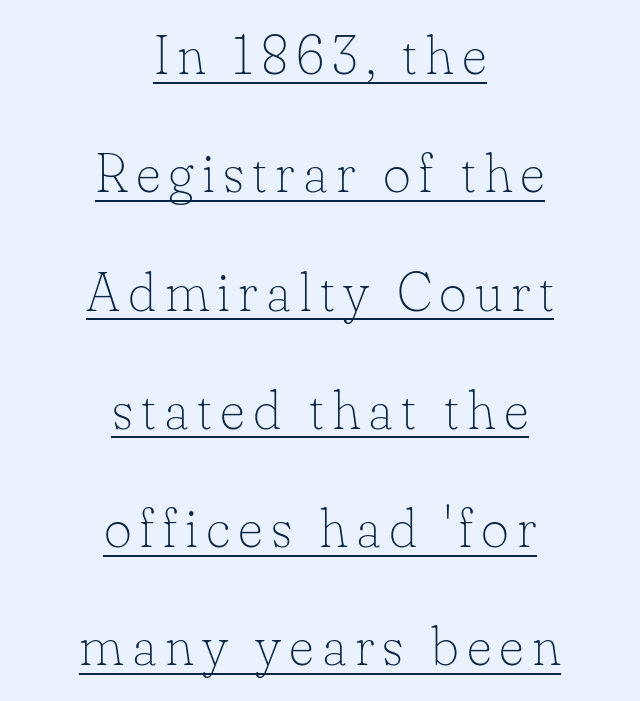
The image shows 54 px thin serif type, upright; set centered, loose line spacing (2.19x), underlined; low stroke contrast and a small x-height.
